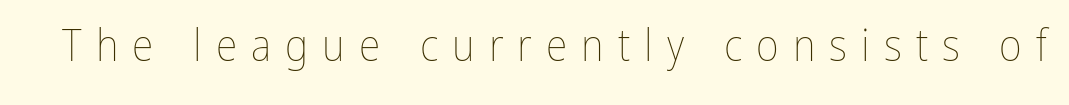
You can tell it's not italic because the verticals are truly vertical. Glyph-to-glyph distance is far greater than everyday printed text. Think of a printed novel: that variable character pitch is what you see here. Stem width sits at or under what a default text font uses. Nobody drew a line under any word here.
